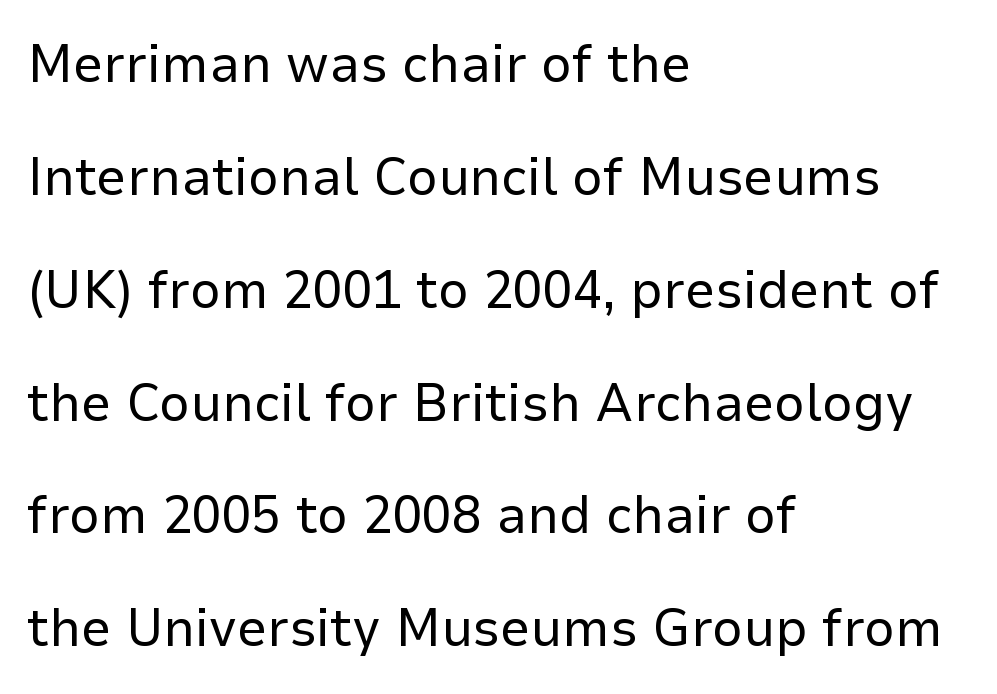
The ragged edge is on the right, which tells us the setting is flush left. Has an underline been added? It has not. Bold? No — there's no thickening of the strokes. Character widths vary here, with narrow letters taking less room than wide ones. A typesetter would call this leading open, well beyond the default. A roman cut, with each character standing at attention.
